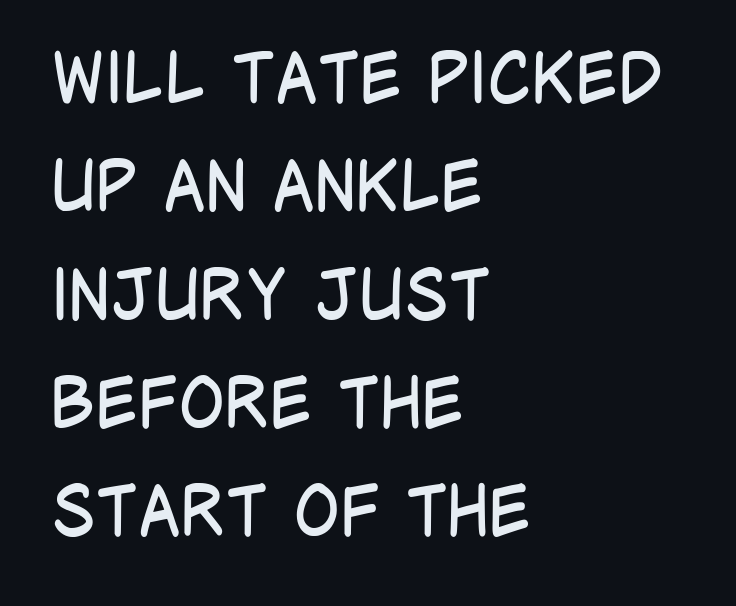
Q: Is the text bold? A: No.
Q: Is the text italic (slanted)? A: No, it is upright.
Q: Is the typeface a serif or a sans-serif typeface? A: Sans-serif.
Q: Is the text underlined? A: No.
Q: How is the paragraph aligned? A: Left-aligned.
Q: Is the spacing between letters normal or unusually wide? A: Normal.
Q: Is the spacing between lines tight, normal or loose? A: Normal.
Q: Width (condensed, normal, or wide)? A: Condensed.
Q: Stroke contrast? A: Low.
Q: x-height? A: Large.
Q: Monospaced? A: No.
